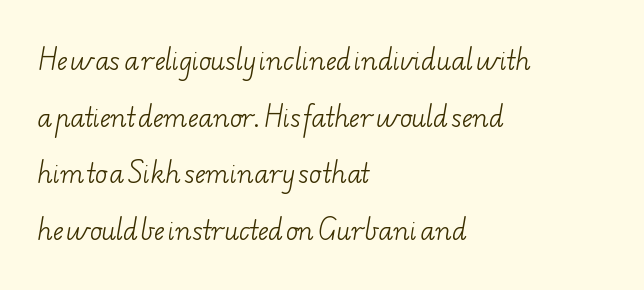
Q: Is the text bold? A: No.
Q: Is the text underlined? A: No.
Q: How is the paragraph aligned? A: Left-aligned.
Q: Is the spacing between letters normal or unusually wide? A: Normal.
Q: Is the spacing between lines tight, normal or loose? A: Loose.
